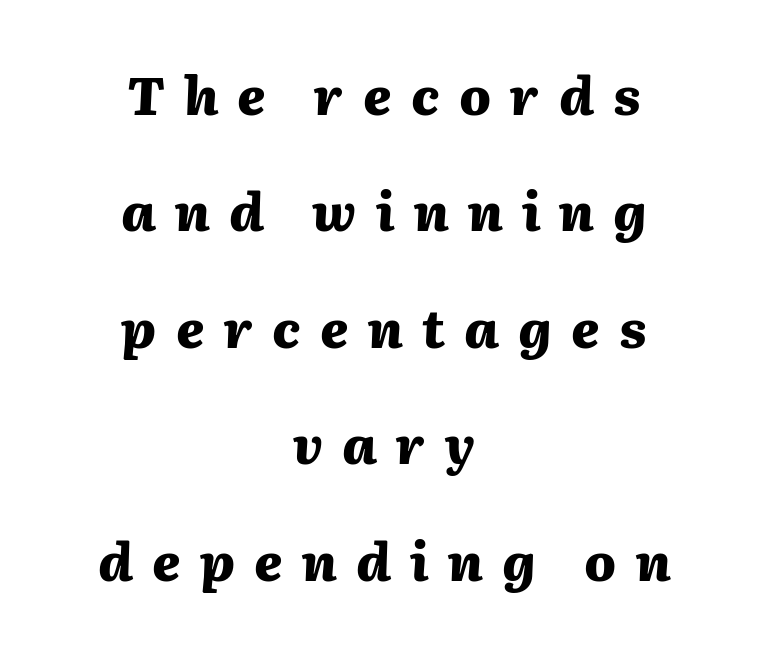
The specimen reads as italic at a glance. Letters rest on an invisible, unmarked baseline. Look at the tracking — it's clearly loosened, letters drifting apart. Strokes here are thick enough to call this a true bold. The rendering uses natural spacing where letterforms have individual widths.
